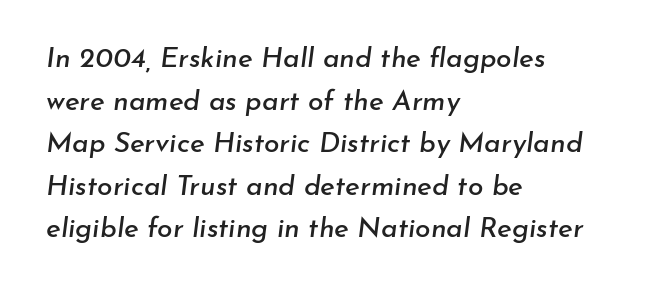
Words appear dense and cohesive because spacing is normal. Just letters on the line, the space beneath them empty. Which margin do the lines hug? The left one — the right edge is uneven. If you drew a line through each stem, it would be angled.
